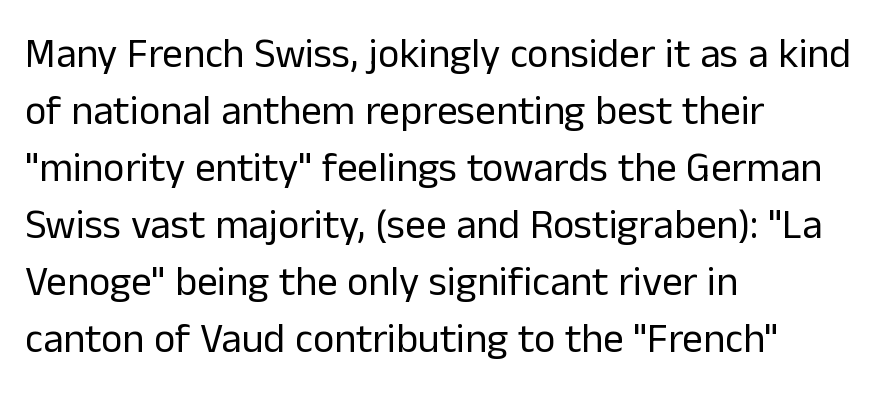
{"serif": "no", "italic": "no", "bold": "no", "weight": "regular", "width": "normal", "stroke_contrast": "low", "x_height": "medium", "monospaced": "no", "underline": "no", "align": "left", "line_spacing": "normal", "line_spacing_ratio": 1.39, "letter_spacing": "normal", "letter_spacing_em": 0.0, "glyph_px": 41}
